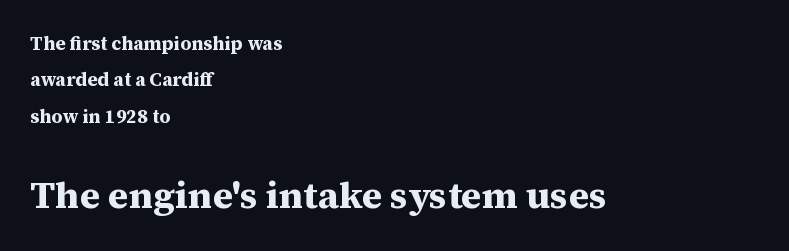
Q: Is the text bold? A: Yes.
Q: Is the text italic (slanted)? A: No, it is upright.
Q: Is the typeface a serif or a sans-serif typeface? A: Serif.
Q: Is the text underlined? A: No.
Q: How is the paragraph aligned? A: Left-aligned.
Q: Is the spacing between letters normal or unusually wide? A: Normal.
Q: Is the spacing between lines tight, normal or loose? A: Loose.
Q: Which block of text is set in a larger size, the first (top) or the second (bottom)? A: The second (bottom) one.
Q: Width (condensed, normal, or wide)? A: Normal.
Q: Stroke contrast? A: Medium.
Q: x-height? A: Medium.
Q: Monospaced? A: No.
